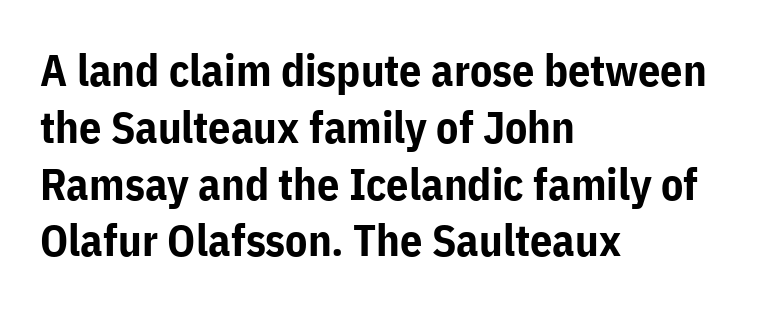
The image shows 44 px bold sans-serif type, upright; set left-aligned, normal line spacing (1.29x), normal letter spacing, not underlined; low stroke contrast and a medium x-height.
